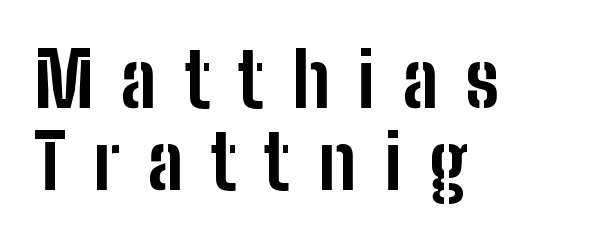
Q: Is the text bold? A: Yes.
Q: Is the text italic (slanted)? A: No, it is upright.
Q: Is the typeface a serif or a sans-serif typeface? A: Sans-serif.
Q: Is the text underlined? A: No.
Q: How is the paragraph aligned? A: Left-aligned.
Q: Is the spacing between letters normal or unusually wide? A: Unusually wide.
Q: Is the spacing between lines tight, normal or loose? A: Tight.
Q: Width (condensed, normal, or wide)? A: Condensed.
Q: Stroke contrast? A: Low.
Q: x-height? A: Medium.
Q: Monospaced? A: No.
